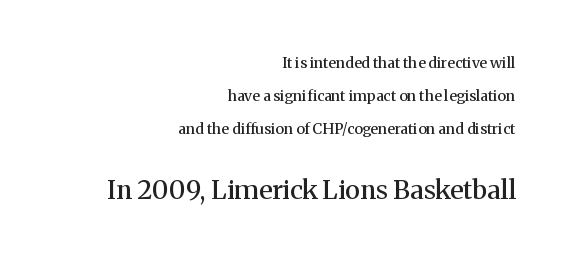
{"italic": "no", "bold": "semi", "underline": "no", "align": "right", "line_spacing": "loose", "line_spacing_ratio": 2.21, "letter_spacing": "normal", "letter_spacing_em": 0.0, "larger_block": "second", "size_ratio": 1.73, "glyph_px": 26}
